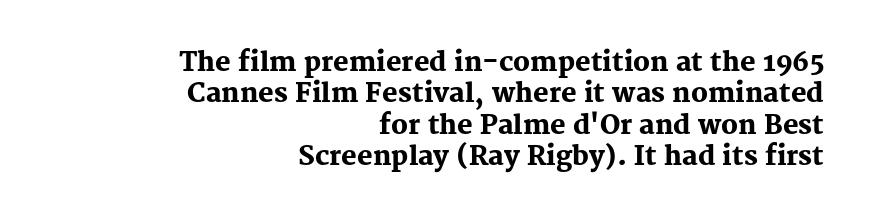
Q: Is the text bold? A: Yes.
Q: Is the text italic (slanted)? A: No, it is upright.
Q: Is the text underlined? A: No.
Q: How is the paragraph aligned? A: Right-aligned.
Q: Is the spacing between letters normal or unusually wide? A: Normal.
